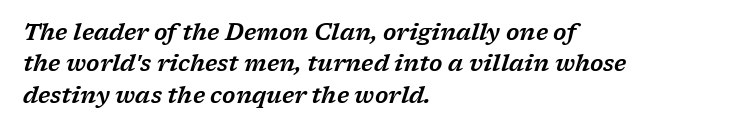
The image shows 23 px text type, italic (leaning right); set left-aligned, normal line spacing (1.36x), normal letter spacing, not underlined.
